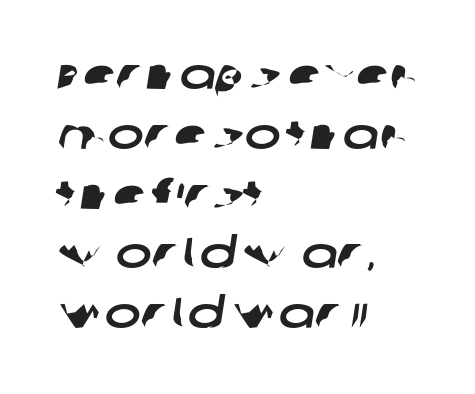
{"serif": "no", "width": "wide", "stroke_contrast": "low", "x_height": "large", "monospaced": "no", "underline": "no", "align": "left", "line_spacing": "normal", "line_spacing_ratio": 1.39, "letter_spacing": "normal", "letter_spacing_em": 0.0, "glyph_px": 43}
